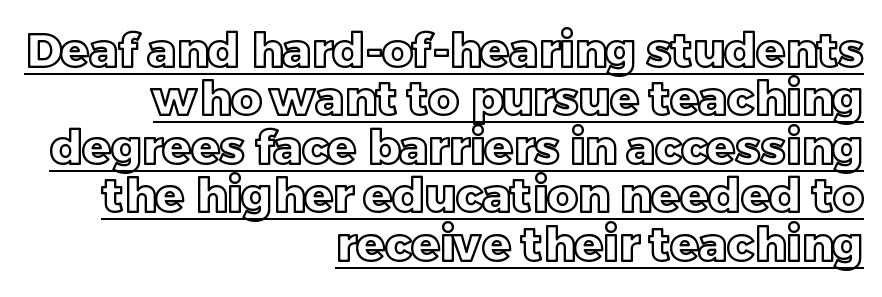
{"italic": "no", "width": "normal", "x_height": "large", "monospaced": "no", "underline": "yes", "align": "right", "line_spacing": "tight", "line_spacing_ratio": 1.03, "letter_spacing": "normal", "letter_spacing_em": 0.0, "glyph_px": 47}
